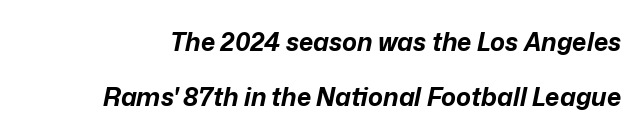
The space beneath each line is pristine and unruled. Quick note: italic. Is the letter spacing exaggerated? No — it looks like the ordinary default. What weight is shown? A full bold with thick strokes. Line spacing here is loose.
